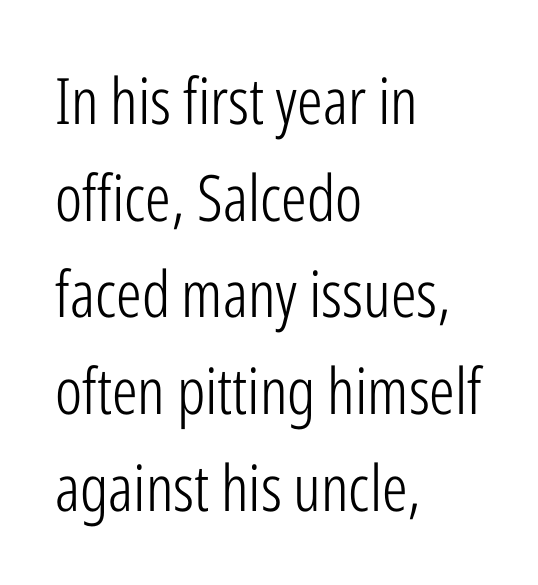
The image shows 64 px light, condensed sans-serif type, upright; set left-aligned, normal line spacing (1.51x), normal letter spacing, not underlined; low stroke contrast and a medium x-height.
